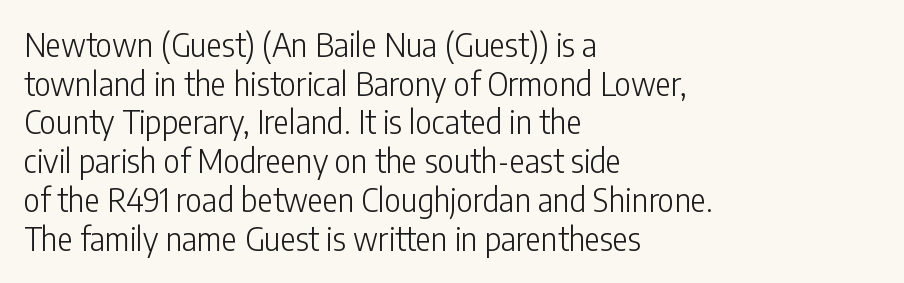
The image shows 32 px light, condensed sans-serif type, upright; set left-aligned, line spacing 1.21x, normal letter spacing, not underlined; low stroke contrast and a medium x-height.
